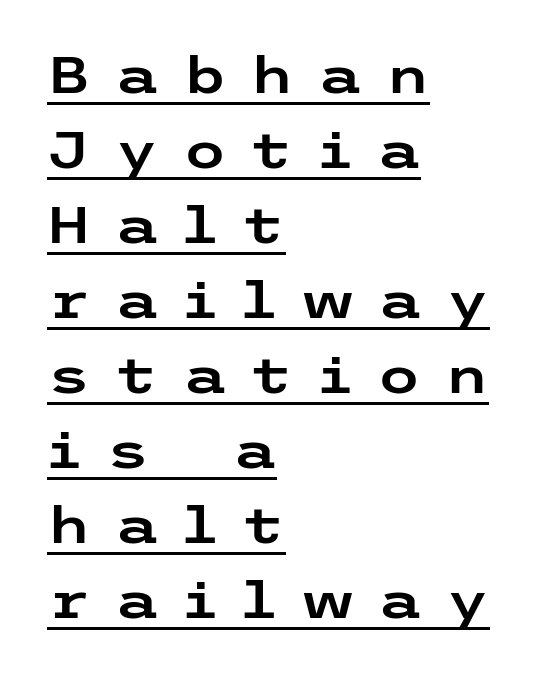
The image shows 50 px wide sans-serif type, upright; set left-aligned, normal line spacing (1.5x), unusually wide letter spacing (+0.48 em), underlined; low stroke contrast and a medium x-height.
